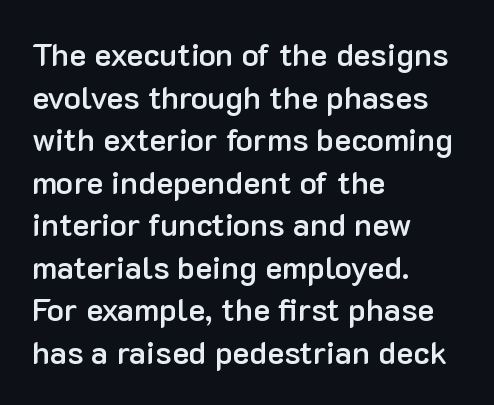
The image shows 32 px semibold sans-serif type, upright; set left-aligned, normal line spacing (1.33x), normal letter spacing, not underlined; low stroke contrast and a medium x-height.
